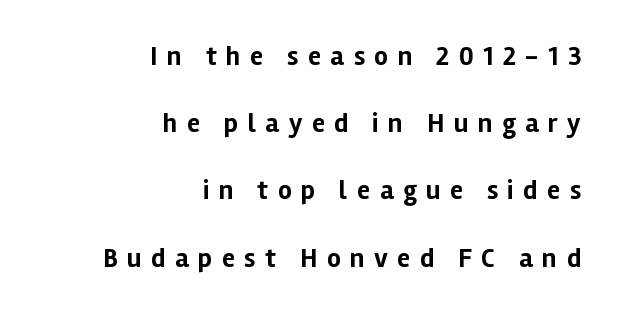
The image shows 27 px bold type, upright; set right-aligned, loose line spacing (2.49x), unusually wide letter spacing (+0.35 em), not underlined.
